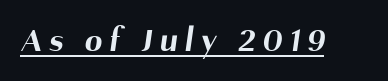
Students, note that the glyphs here are deliberately spaced far apart. Character widths vary here, with narrow letters taking less room than wide ones. Compared with undecorated copy, this sample adds a rule below the words. Heavy, bold letterforms. No feet cap the strokes, marking this as sans-serif type.
